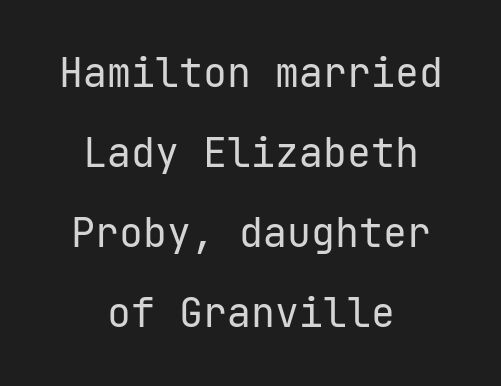
{"serif": "no", "italic": "no", "bold": "no", "weight": "regular", "width": "normal", "stroke_contrast": "low", "x_height": "medium", "monospaced": "yes", "underline": "no", "align": "center", "line_spacing": "loose", "line_spacing_ratio": 2.0, "letter_spacing": "normal", "letter_spacing_em": 0.0, "glyph_px": 40}
